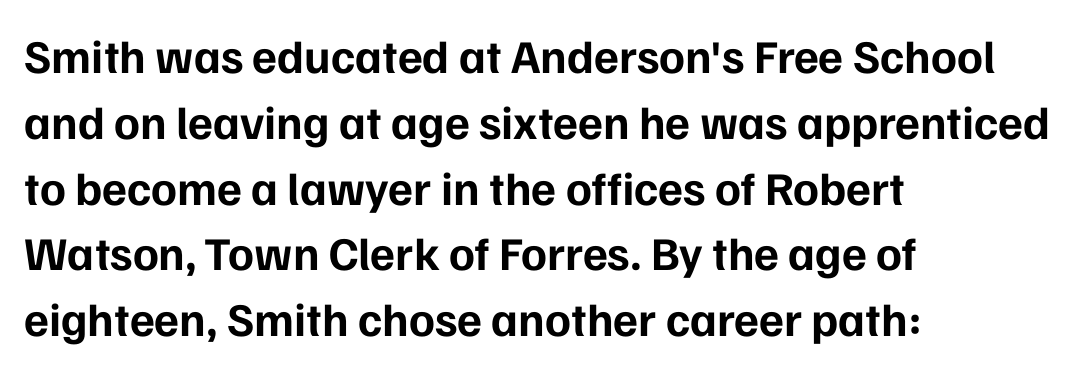
Q: Is the text bold? A: Yes.
Q: Is the text italic (slanted)? A: No, it is upright.
Q: Is the typeface a serif or a sans-serif typeface? A: Sans-serif.
Q: Is the text underlined? A: No.
Q: How is the paragraph aligned? A: Left-aligned.
Q: Is the spacing between letters normal or unusually wide? A: Normal.
Q: Is the spacing between lines tight, normal or loose? A: Normal.
Q: Width (condensed, normal, or wide)? A: Normal.
Q: Stroke contrast? A: Low.
Q: x-height? A: Medium.
Q: Monospaced? A: No.
